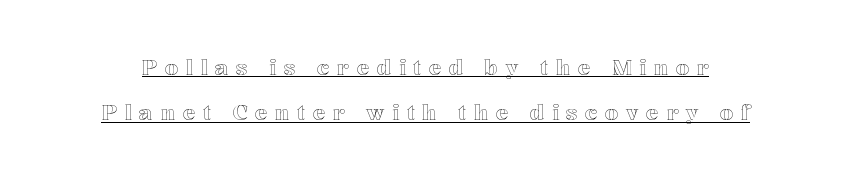
Q: Is the text italic (slanted)? A: No, it is upright.
Q: Is the text underlined? A: Yes.
Q: Is the spacing between letters normal or unusually wide? A: Unusually wide.
Q: Is the spacing between lines tight, normal or loose? A: Loose.
